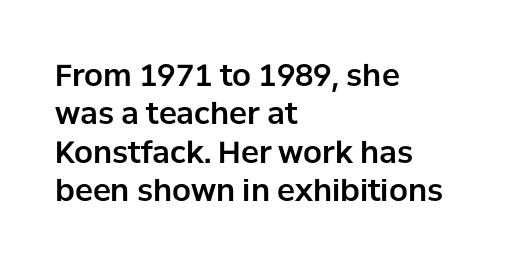
{"serif": "no", "italic": "no", "width": "normal", "stroke_contrast": "low", "x_height": "medium", "monospaced": "no", "underline": "no", "align": "left", "line_spacing": "normal", "line_spacing_ratio": 1.28, "letter_spacing": "normal", "letter_spacing_em": 0.0, "glyph_px": 30}
